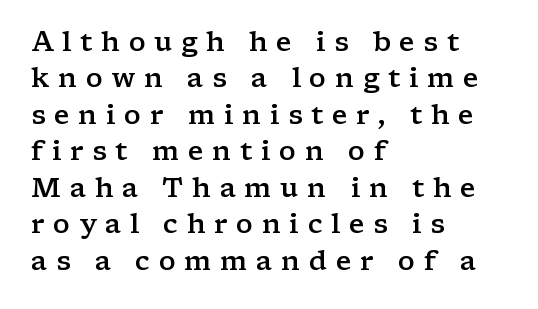
The image shows 27 px text type, upright; set left-aligned, normal line spacing (1.35x), unusually wide letter spacing (+0.32 em), not underlined.
